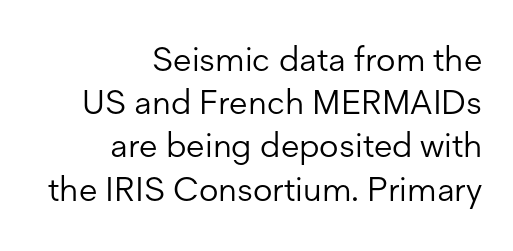
Q: Is the text bold? A: No.
Q: Is the text italic (slanted)? A: No, it is upright.
Q: Is the typeface a serif or a sans-serif typeface? A: Sans-serif.
Q: Is the text underlined? A: No.
Q: How is the paragraph aligned? A: Right-aligned.
Q: Is the spacing between letters normal or unusually wide? A: Normal.
Q: Is the spacing between lines tight, normal or loose? A: Normal.
Q: Width (condensed, normal, or wide)? A: Normal.
Q: Stroke contrast? A: Low.
Q: x-height? A: Medium.
Q: Monospaced? A: No.
